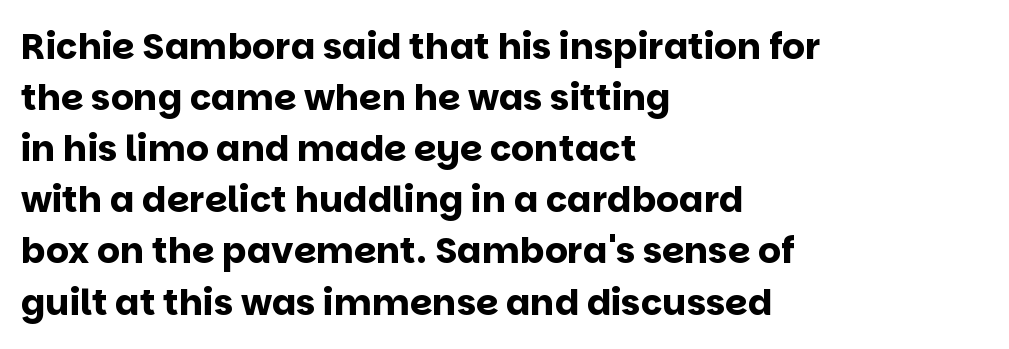
Q: Is the text bold? A: Yes.
Q: Is the text italic (slanted)? A: No, it is upright.
Q: Is the typeface a serif or a sans-serif typeface? A: Sans-serif.
Q: Is the text underlined? A: No.
Q: How is the paragraph aligned? A: Left-aligned.
Q: Is the spacing between letters normal or unusually wide? A: Normal.
Q: Is the spacing between lines tight, normal or loose? A: Normal.
Q: Width (condensed, normal, or wide)? A: Normal.
Q: Stroke contrast? A: Low.
Q: x-height? A: Large.
Q: Monospaced? A: No.
